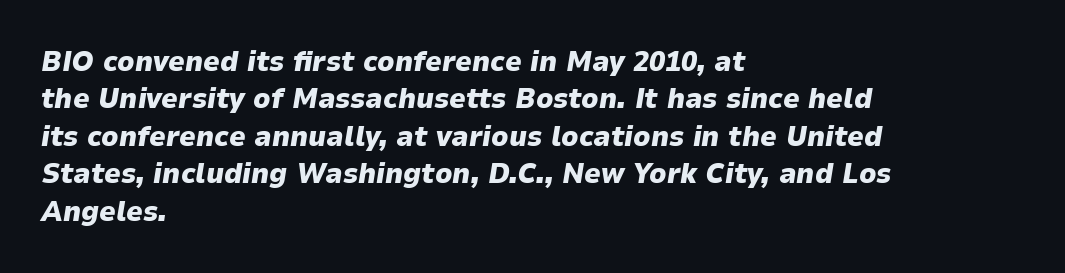
Each row of text sits above clean, open space. When letters slant like this, we call the style italic. Look at the tracking — it's just the regular setting, nothing added. Pretty heavy lettering here — definitely bold. The rendering uses natural spacing where letterforms have individual widths.
